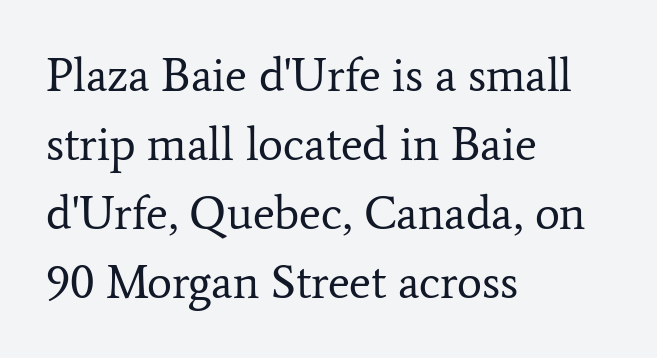
The image shows 47 px regular-weight serif type, upright; set left-aligned, normal line spacing (1.47x), normal letter spacing, not underlined; low stroke contrast and a medium x-height.
